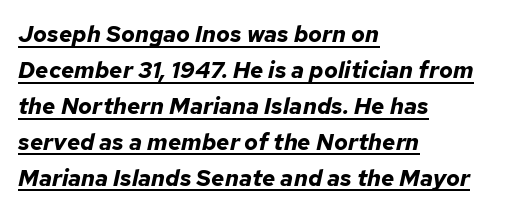
{"italic": "yes", "lean": "right", "slant_degrees": 12, "bold": "yes", "underline": "yes", "align": "left", "line_spacing": "normal", "line_spacing_ratio": 1.56, "letter_spacing": "normal", "letter_spacing_em": 0.0, "glyph_px": 23}
